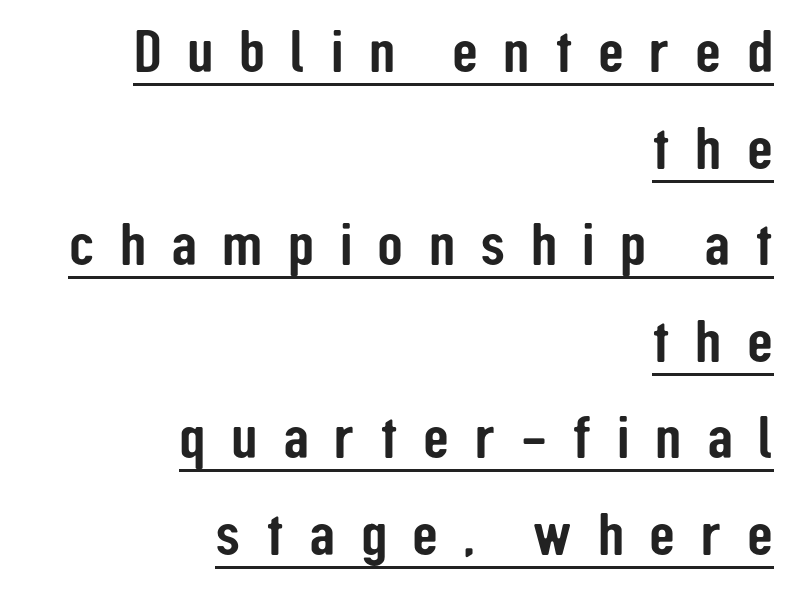
{"serif": "no", "italic": "no", "width": "condensed", "stroke_contrast": "low", "x_height": "medium", "monospaced": "no", "underline": "yes", "align": "right", "line_spacing": "normal", "line_spacing_ratio": 1.61, "letter_spacing": "wide", "letter_spacing_em": 0.42, "glyph_px": 60}
